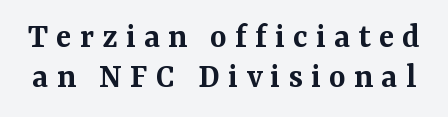
Character widths vary here, with narrow letters taking less room than wide ones. This is the regular roman posture of the typeface. Note: serifs present on the glyphs. Emphasis by weight is partial: semibold. Look at the tracking — it's clearly loosened, letters drifting apart.
